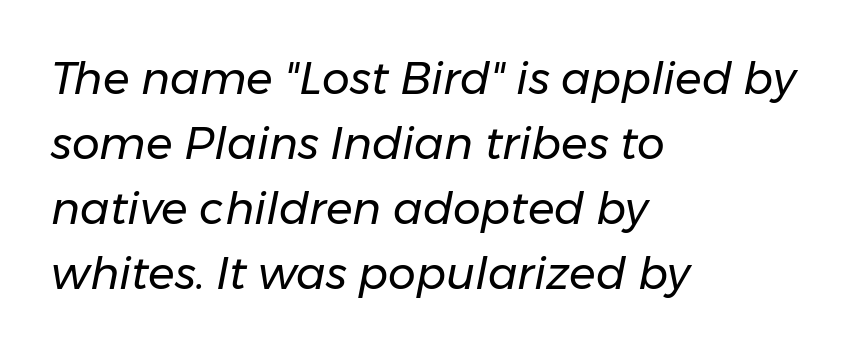
Q: Is the text bold? A: No.
Q: Is the text italic (slanted)? A: Yes, it leans right by about 11 degrees.
Q: Is the text underlined? A: No.
Q: How is the paragraph aligned? A: Left-aligned.
Q: Is the spacing between letters normal or unusually wide? A: Normal.
Q: Is the spacing between lines tight, normal or loose? A: Normal.
Q: Width (condensed, normal, or wide)? A: Normal.
Q: Stroke contrast? A: Low.
Q: x-height? A: Medium.
Q: Monospaced? A: No.
